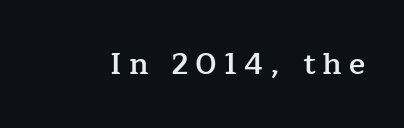
Q: Is the text bold? A: Semi-bold.
Q: Is the text italic (slanted)? A: No, it is upright.
Q: Is the typeface a serif or a sans-serif typeface? A: Serif.
Q: Is the text underlined? A: No.
Q: Is the spacing between letters normal or unusually wide? A: Unusually wide.
Q: Width (condensed, normal, or wide)? A: Normal.
Q: Stroke contrast? A: Low.
Q: x-height? A: Medium.
Q: Monospaced? A: No.
